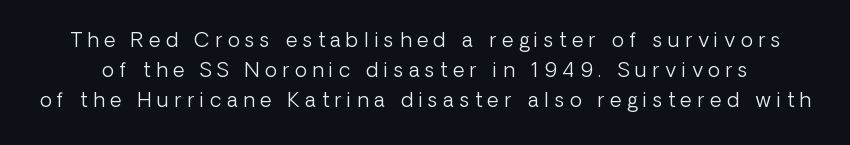
{"italic": "no", "bold": "no", "underline": "no", "line_spacing": "normal", "line_spacing_ratio": 1.51, "letter_spacing": "wide", "letter_spacing_em": 0.28, "glyph_px": 20}
